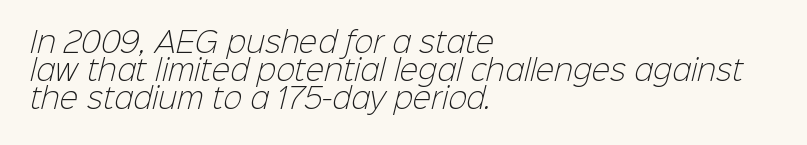
{"serif": "no", "bold": "no", "weight": "light", "width": "normal", "stroke_contrast": "low", "x_height": "medium", "monospaced": "no", "underline": "no", "align": "left", "line_spacing": "tight", "line_spacing_ratio": 1.0, "letter_spacing": "normal", "letter_spacing_em": 0.0, "glyph_px": 28}
